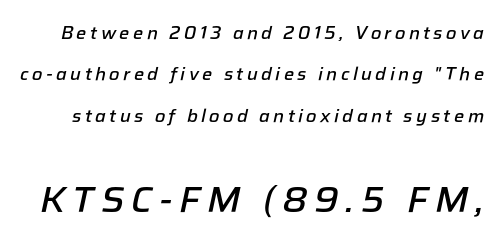
Q: Is the text bold? A: Semi-bold.
Q: Is the text italic (slanted)? A: Yes, it leans right by about 12 degrees.
Q: Is the text underlined? A: No.
Q: Is the spacing between lines tight, normal or loose? A: Loose.
Q: Which block of text is set in a larger size, the first (top) or the second (bottom)? A: The second (bottom) one.
Q: Width (condensed, normal, or wide)? A: Normal.
Q: Stroke contrast? A: Low.
Q: x-height? A: Medium.
Q: Monospaced? A: No.
